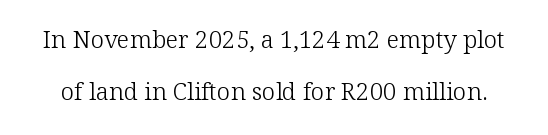
This sample trades compactness for vertical openness between lines. The lettering holds an erect, upright posture throughout. How are the letters spaced? Ordinarily, with no added tracking. Letters rest on an invisible, unmarked baseline.
